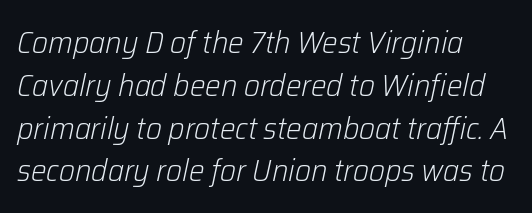
Normally led — the rows are evenly, conventionally spaced. Plain, unruled lines of type. Posture: slanted. If you drew a ruler down the left edge, every line would touch it. Compared with typical body copy, the letter spacing here is the same.
